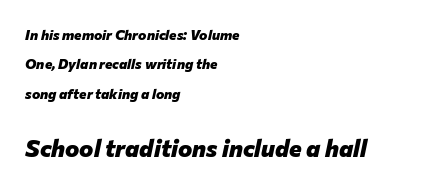
Q: Is the text bold? A: Yes.
Q: Is the text italic (slanted)? A: Yes, it leans right by about 12 degrees.
Q: Is the text underlined? A: No.
Q: How is the paragraph aligned? A: Left-aligned.
Q: Is the spacing between letters normal or unusually wide? A: Normal.
Q: Is the spacing between lines tight, normal or loose? A: Loose.
Q: Which block of text is set in a larger size, the first (top) or the second (bottom)? A: The second (bottom) one.
